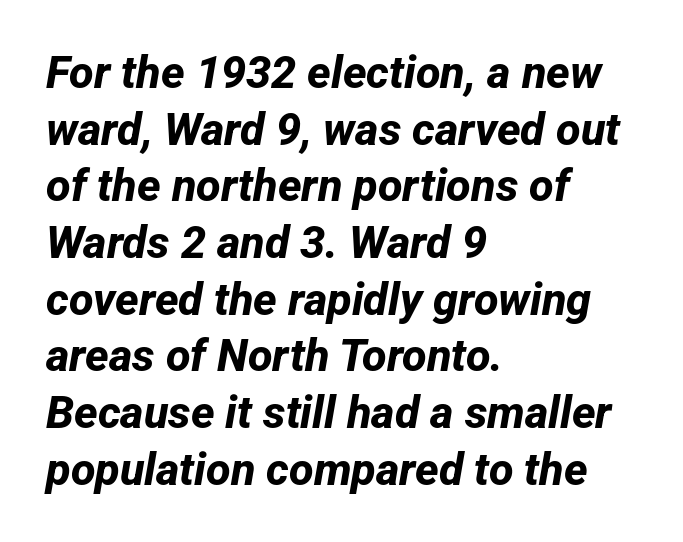
Q: Is the text bold? A: Yes.
Q: Is the typeface a serif or a sans-serif typeface? A: Sans-serif.
Q: Is the text underlined? A: No.
Q: How is the paragraph aligned? A: Left-aligned.
Q: Is the spacing between letters normal or unusually wide? A: Normal.
Q: Is the spacing between lines tight, normal or loose? A: Normal.
Q: Width (condensed, normal, or wide)? A: Normal.
Q: Stroke contrast? A: Low.
Q: x-height? A: Medium.
Q: Monospaced? A: No.
